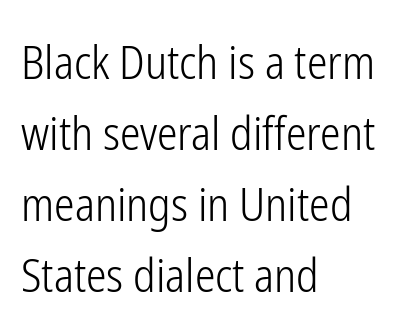
{"serif": "no", "italic": "no", "bold": "no", "weight": "light", "width": "condensed", "stroke_contrast": "low", "x_height": "medium", "monospaced": "no", "underline": "no", "align": "left", "line_spacing": "normal", "line_spacing_ratio": 1.54, "letter_spacing": "normal", "letter_spacing_em": 0.0, "glyph_px": 46}
